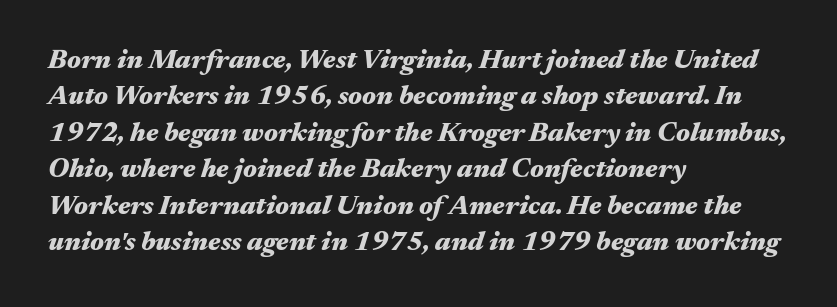
Underline: absent. Does the lettering tilt? It does — this is italic. Line spacing here is normal. Students, note that the glyphs here touch the page at normal intervals. The paragraph shown leans on its left margin. Notice how thick the strokes are: this is what a full bold looks like.
